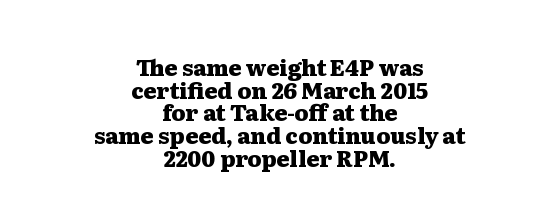
Q: Is the text bold? A: Yes.
Q: Is the text italic (slanted)? A: No, it is upright.
Q: Is the text underlined? A: No.
Q: How is the paragraph aligned? A: Centered.
Q: Is the spacing between letters normal or unusually wide? A: Normal.
Q: Is the spacing between lines tight, normal or loose? A: Tight.
